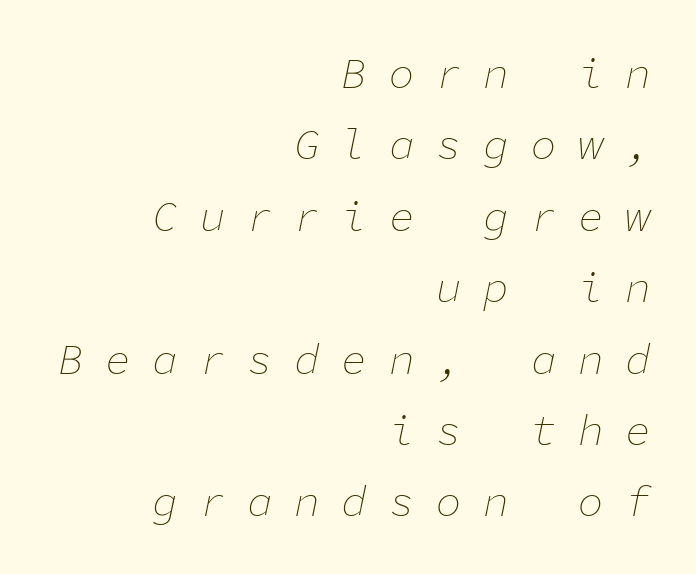
Is the block centered? No — it sits flush against the right margin. These lines have a slow, spaced-out rhythm from letter to letter. Weight class: somewhere from thin through regular. Monospaced: the letters line up in strict vertical columns.
